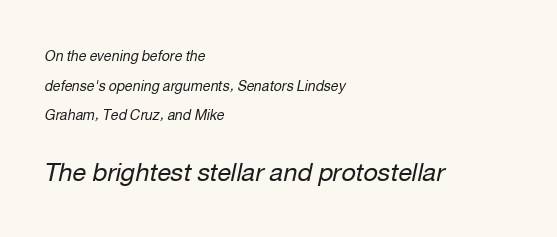
Q: Is the text bold? A: No.
Q: Is the text italic (slanted)? A: Yes, it leans right by about 12 degrees.
Q: Is the text underlined? A: No.
Q: How is the paragraph aligned? A: Left-aligned.
Q: Is the spacing between letters normal or unusually wide? A: Normal.
Q: Is the spacing between lines tight, normal or loose? A: Loose.
Q: Which block of text is set in a larger size, the first (top) or the second (bottom)? A: The second (bottom) one.
